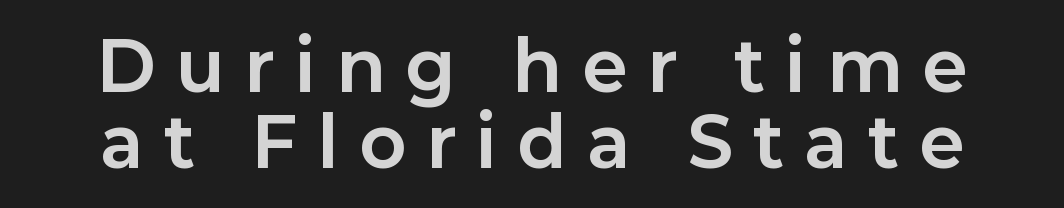
The image shows 68 px bold sans-serif type, upright; set tight line spacing (1.12x), unusually wide letter spacing (+0.32 em), not underlined; low stroke contrast and a medium x-height.
